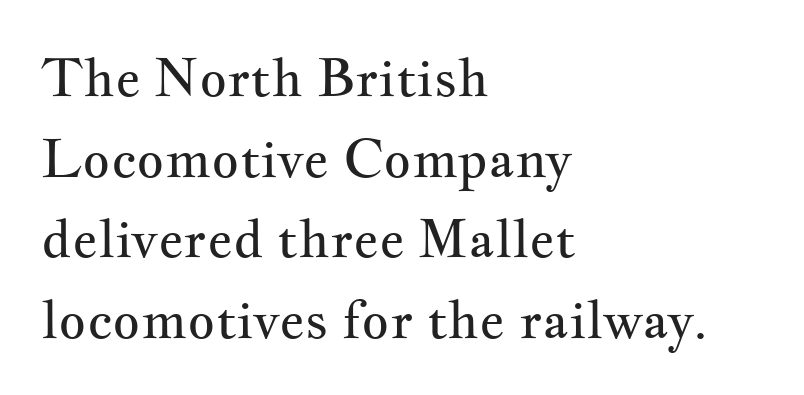
Q: Is the text bold? A: No.
Q: Is the text italic (slanted)? A: No, it is upright.
Q: Is the typeface a serif or a sans-serif typeface? A: Serif.
Q: Is the text underlined? A: No.
Q: How is the paragraph aligned? A: Left-aligned.
Q: Is the spacing between letters normal or unusually wide? A: Normal.
Q: Is the spacing between lines tight, normal or loose? A: Normal.
Q: Width (condensed, normal, or wide)? A: Wide.
Q: Stroke contrast? A: Medium.
Q: x-height? A: Small.
Q: Monospaced? A: No.
